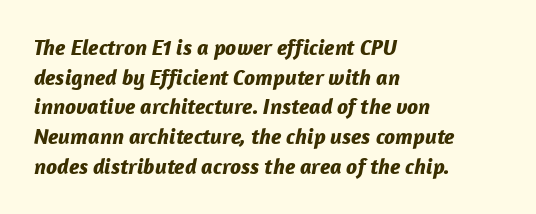
Is the type slanted? Yes — the strokes lean at a clear angle. The paragraph has a hard left edge and a soft right edge. Bare-footed words on every line. There is no visible air inserted between adjacent glyphs. Rows of type keep a routine distance in the vertical direction.
